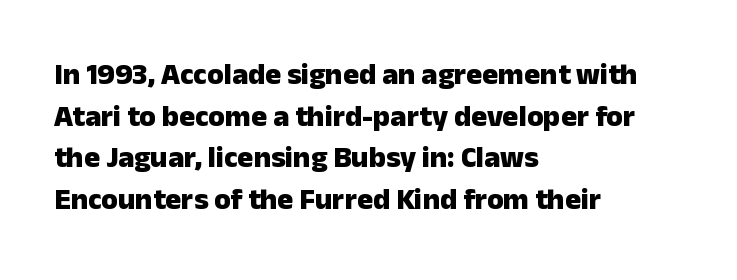
The image shows 30 px heavy sans-serif type, upright; set left-aligned, normal line spacing (1.39x), normal letter spacing, not underlined; low stroke contrast and a medium x-height.
